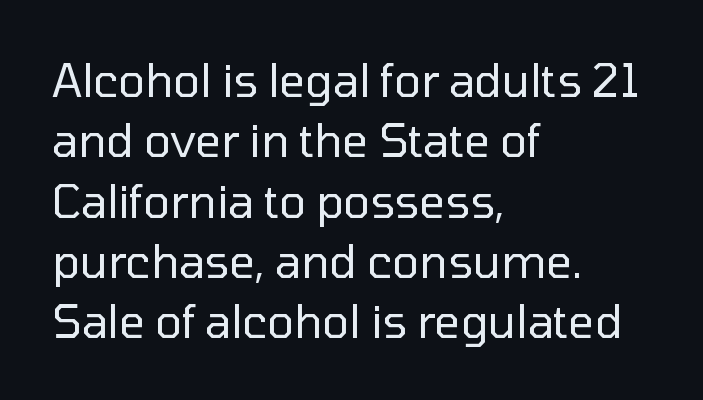
Q: Is the text bold? A: No.
Q: Is the text italic (slanted)? A: No, it is upright.
Q: Is the typeface a serif or a sans-serif typeface? A: Sans-serif.
Q: Is the text underlined? A: No.
Q: How is the paragraph aligned? A: Left-aligned.
Q: Is the spacing between letters normal or unusually wide? A: Normal.
Q: Is the spacing between lines tight, normal or loose? A: Normal.
Q: Width (condensed, normal, or wide)? A: Normal.
Q: Stroke contrast? A: Low.
Q: x-height? A: Medium.
Q: Monospaced? A: No.
